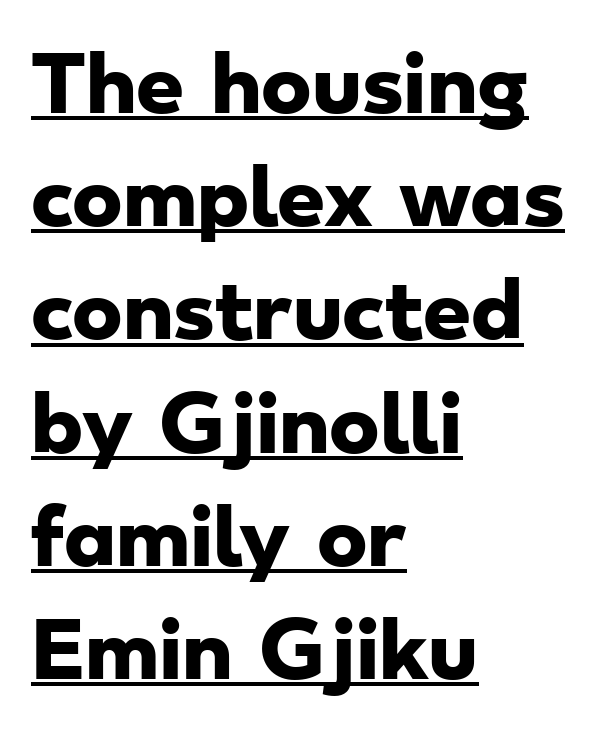
{"serif": "no", "bold": "yes", "weight": "heavy", "width": "wide", "stroke_contrast": "low", "x_height": "small", "monospaced": "no", "underline": "yes", "align": "left", "line_spacing": "normal", "line_spacing_ratio": 1.49, "letter_spacing": "normal", "letter_spacing_em": 0.0, "glyph_px": 76}
